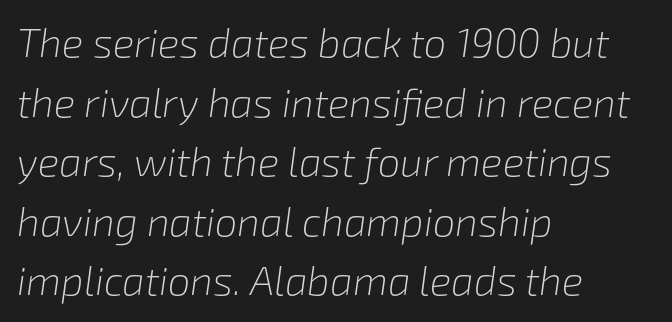
Q: Is the text bold? A: No.
Q: Is the text italic (slanted)? A: Yes, it leans right by about 8 degrees.
Q: Is the text underlined? A: No.
Q: How is the paragraph aligned? A: Left-aligned.
Q: Is the spacing between letters normal or unusually wide? A: Normal.
Q: Is the spacing between lines tight, normal or loose? A: Normal.
Q: Width (condensed, normal, or wide)? A: Normal.
Q: Stroke contrast? A: Low.
Q: x-height? A: Medium.
Q: Monospaced? A: No.
